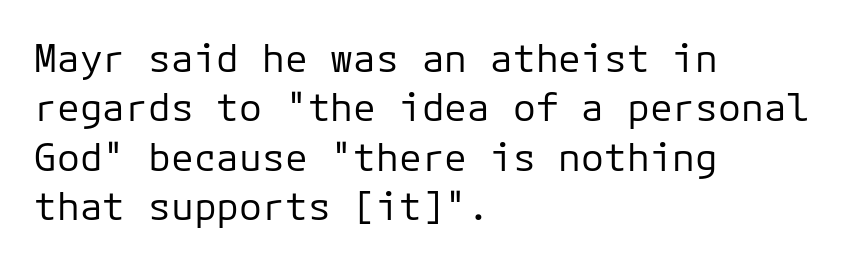
{"serif": "no", "italic": "no", "bold": "no", "weight": "regular", "width": "normal", "stroke_contrast": "low", "x_height": "medium", "monospaced": "yes", "underline": "no", "align": "left", "line_spacing": "normal", "line_spacing_ratio": 1.3, "letter_spacing": "normal", "letter_spacing_em": 0.0, "glyph_px": 38}
